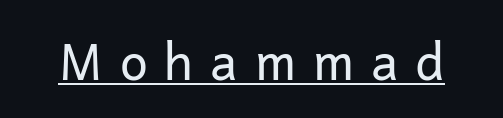
The image shows 50 px regular-weight sans-serif type, upright; set unusually wide letter spacing (+0.34 em), underlined; low stroke contrast and a medium x-height.
